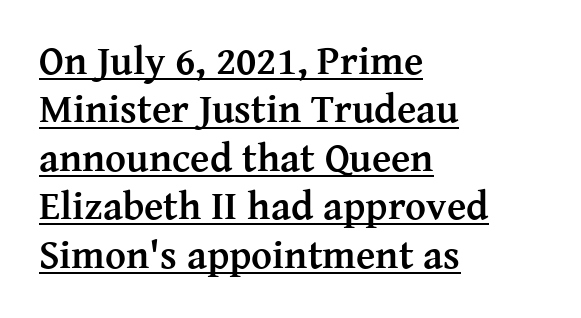
{"serif": "yes", "italic": "no", "bold": "yes", "weight": "semibold", "width": "normal", "stroke_contrast": "medium", "x_height": "medium", "monospaced": "no", "underline": "yes", "align": "left", "line_spacing_ratio": 1.21, "letter_spacing": "normal", "letter_spacing_em": 0.0, "glyph_px": 40}
